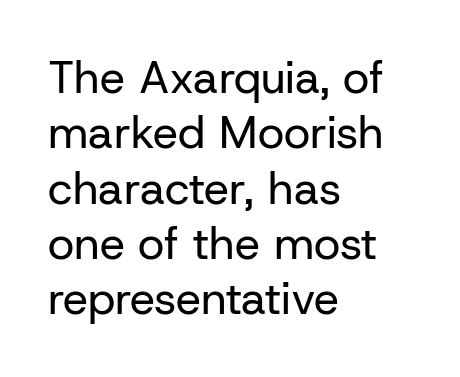
A typesetter would label this face a sans. Layout note: lines flush left. Honestly, the letter spacing is just normal — you wouldn't notice it. The letters look calm and open, with moderate or lighter stems. Is this a fixed-width face? No — the glyphs have proportional, varying widths.
